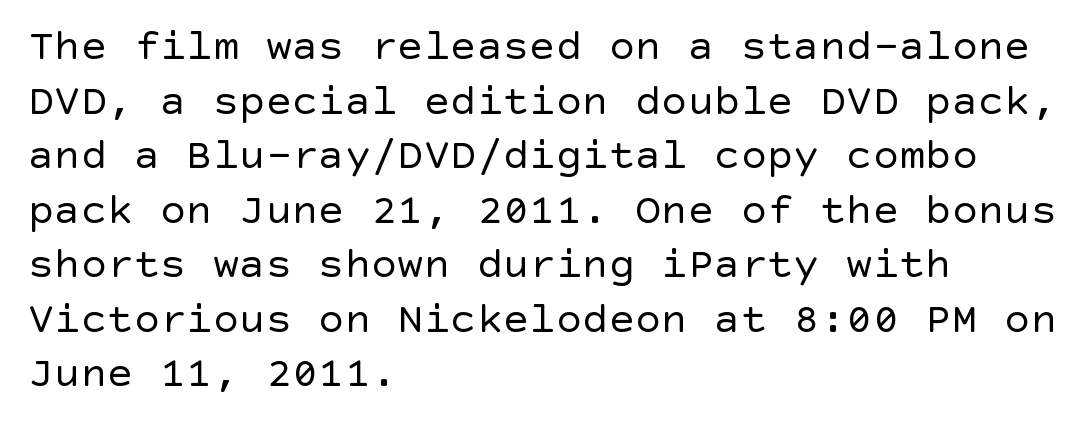
Type without underlining. In terms of letterspacing, this is plain default setting. This rendering uses left alignment, leaving the right contour irregular. Classification — sans serif. The font is comparable to plain body text, perhaps lighter.
